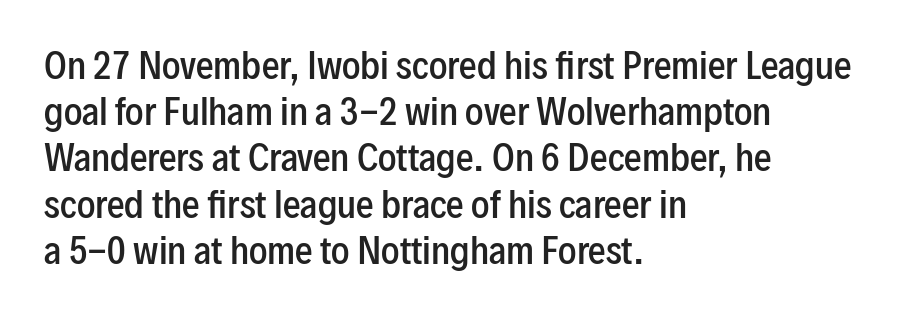
The image shows 35 px semibold, condensed sans-serif type, upright; set left-aligned, normal line spacing (1.32x), normal letter spacing, not underlined; low stroke contrast and a medium x-height.
